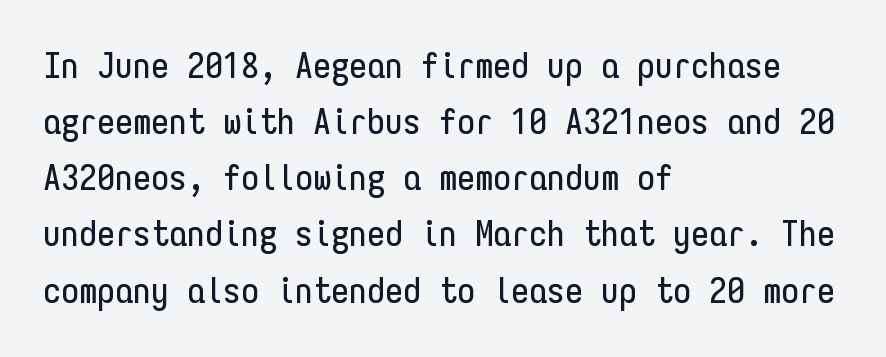
{"serif": "no", "italic": "no", "width": "condensed", "stroke_contrast": "low", "x_height": "medium", "monospaced": "yes", "underline": "no", "align": "left", "line_spacing": "normal", "line_spacing_ratio": 1.56, "letter_spacing": "normal", "letter_spacing_em": 0.0, "glyph_px": 36}
